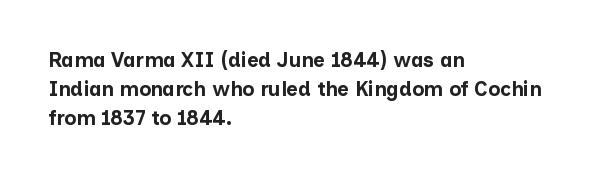
{"italic": "no", "bold": "yes", "underline": "no", "align": "left", "line_spacing": "normal", "line_spacing_ratio": 1.46, "letter_spacing": "normal", "letter_spacing_em": 0.0, "glyph_px": 20}
